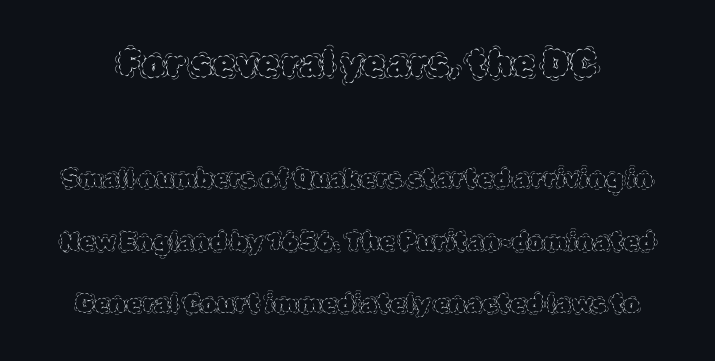
Q: Is the text bold? A: No.
Q: Is the text italic (slanted)? A: No, it is upright.
Q: Is the text underlined? A: No.
Q: Is the spacing between letters normal or unusually wide? A: Normal.
Q: Is the spacing between lines tight, normal or loose? A: Loose.
Q: Which block of text is set in a larger size, the first (top) or the second (bottom)? A: The first (top) one.
Q: Width (condensed, normal, or wide)? A: Normal.
Q: x-height? A: Large.
Q: Monospaced? A: No.
